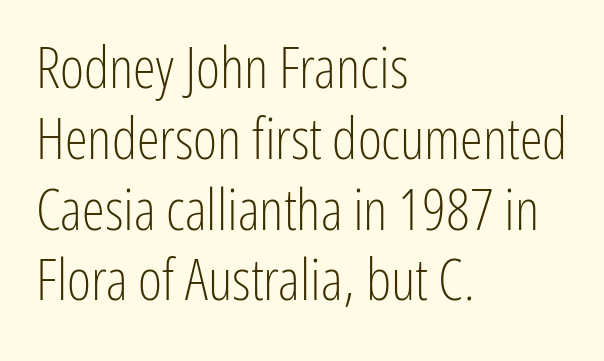
{"serif": "no", "italic": "no", "bold": "no", "weight": "light", "width": "condensed", "stroke_contrast": "low", "x_height": "medium", "monospaced": "no", "underline": "no", "align": "left", "line_spacing_ratio": 1.22, "letter_spacing": "normal", "letter_spacing_em": 0.0, "glyph_px": 58}
